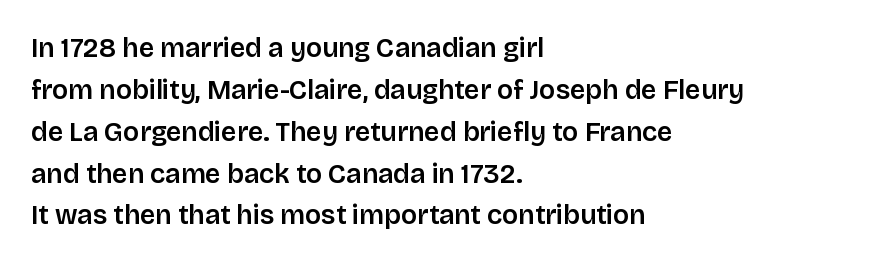
{"italic": "no", "bold": "semi", "underline": "no", "align": "left", "line_spacing": "normal", "line_spacing_ratio": 1.55, "letter_spacing": "normal", "letter_spacing_em": 0.0, "glyph_px": 27}
